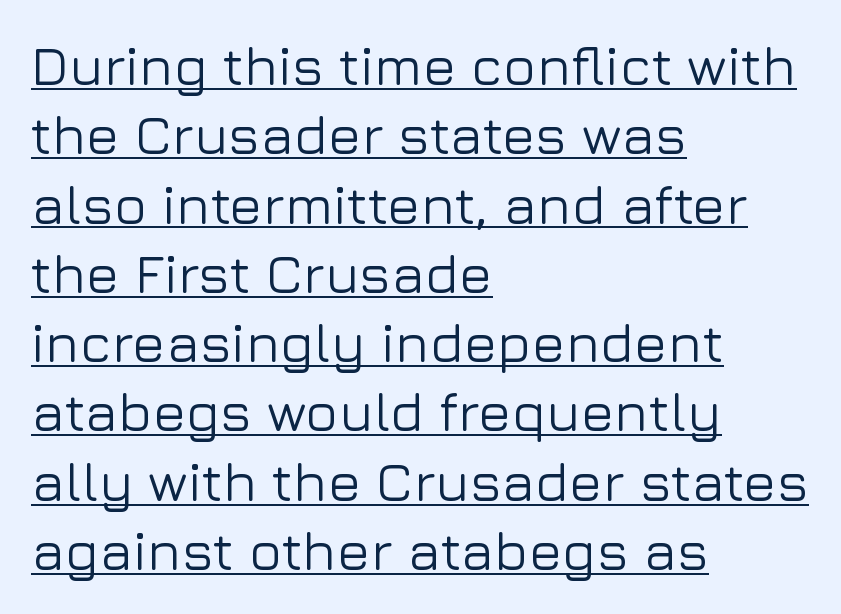
The image shows 55 px sans-serif type, upright; set left-aligned, normal line spacing (1.26x), normal letter spacing, underlined; low stroke contrast and a medium x-height.
